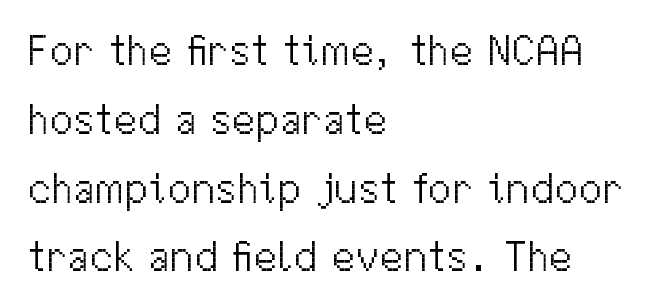
Standard letterfit; no display-style spreading of the glyphs. The lines are quadded left. The letters look calm and open, with moderate or lighter stems. Grotesque or geometric, the face here clearly has no serifs. Compared with typical paragraphs, the rows here are spaced about the same. No italicization has been applied; the sample stays upright.
